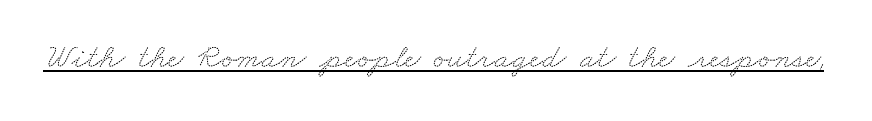
Check where the strokes stop: tiny serifs finish them off. Looks like someone drew a line under every word here. How are the letters spaced? Ordinarily, with no added tracking. Each letter keeps its own natural width here, so spacing adapts to shape.
